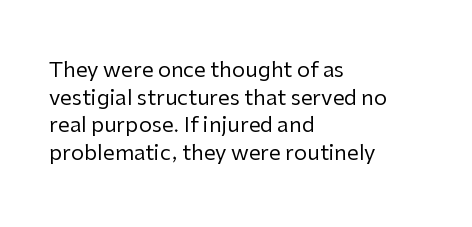
Q: Is the text bold? A: No.
Q: Is the text italic (slanted)? A: No, it is upright.
Q: Is the text underlined? A: No.
Q: How is the paragraph aligned? A: Left-aligned.
Q: Is the spacing between letters normal or unusually wide? A: Normal.
Q: Is the spacing between lines tight, normal or loose? A: Normal.
